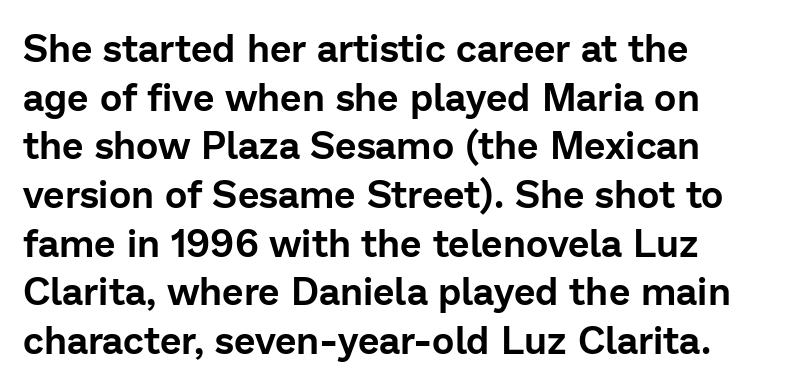
The image shows 38 px sans-serif type, upright; set left-aligned, normal line spacing (1.28x), normal letter spacing, not underlined; low stroke contrast and a medium x-height.
